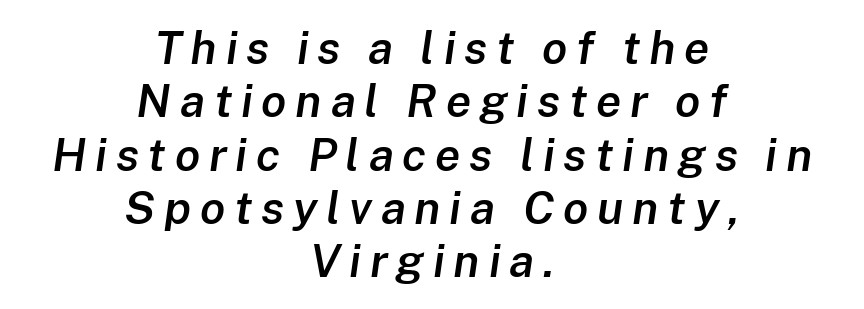
Q: Is the text bold? A: Semi-bold.
Q: Is the text italic (slanted)? A: Yes, it leans right by about 8 degrees.
Q: Is the text underlined? A: No.
Q: How is the paragraph aligned? A: Centered.
Q: Width (condensed, normal, or wide)? A: Normal.
Q: Stroke contrast? A: Low.
Q: x-height? A: Medium.
Q: Monospaced? A: No.
